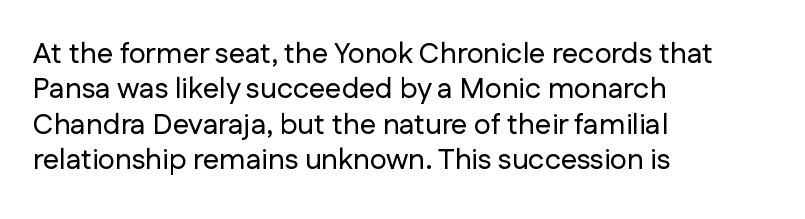
{"serif": "no", "italic": "no", "width": "normal", "stroke_contrast": "low", "x_height": "medium", "monospaced": "no", "underline": "no", "align": "left", "line_spacing_ratio": 1.22, "letter_spacing": "normal", "letter_spacing_em": 0.0, "glyph_px": 29}
